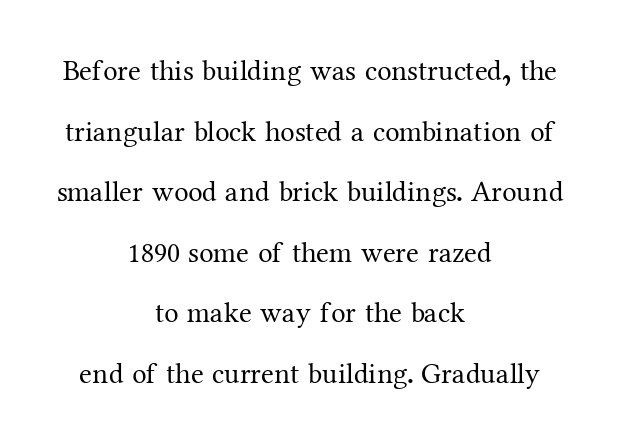
Q: Is the text bold? A: No.
Q: Is the text italic (slanted)? A: No, it is upright.
Q: Is the typeface a serif or a sans-serif typeface? A: Serif.
Q: Is the text underlined? A: No.
Q: How is the paragraph aligned? A: Centered.
Q: Is the spacing between letters normal or unusually wide? A: Normal.
Q: Is the spacing between lines tight, normal or loose? A: Loose.
Q: Width (condensed, normal, or wide)? A: Normal.
Q: Stroke contrast? A: Medium.
Q: x-height? A: Medium.
Q: Monospaced? A: No.
